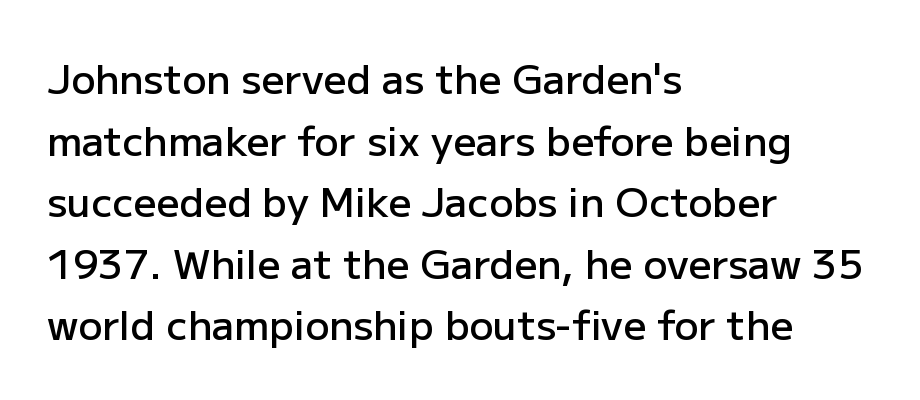
The image shows 40 px semibold sans-serif type, upright; set left-aligned, normal line spacing (1.54x), normal letter spacing, not underlined; low stroke contrast and a medium x-height.
